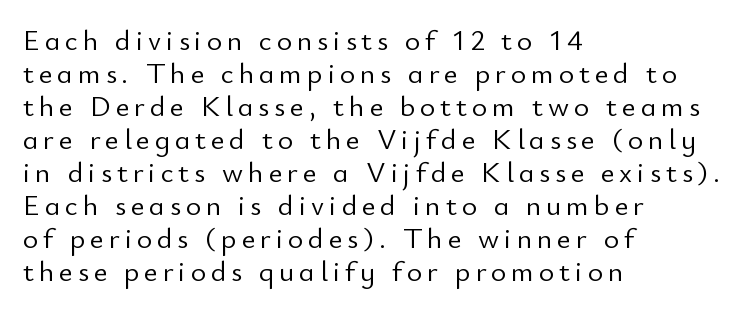
Q: Is the text bold? A: No.
Q: Is the text italic (slanted)? A: No, it is upright.
Q: Is the typeface a serif or a sans-serif typeface? A: Sans-serif.
Q: Is the text underlined? A: No.
Q: How is the paragraph aligned? A: Left-aligned.
Q: Is the spacing between lines tight, normal or loose? A: Tight.
Q: Width (condensed, normal, or wide)? A: Normal.
Q: Stroke contrast? A: Low.
Q: x-height? A: Small.
Q: Monospaced? A: No.
